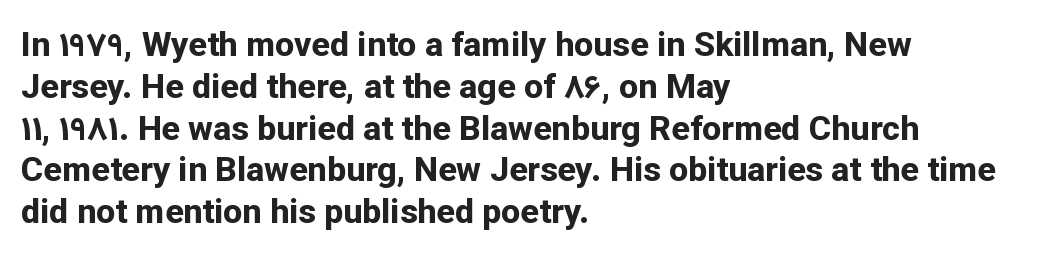
No extra tracking has been applied to these lines. The ragged edge is on the right, which tells us the setting is flush left. I'd call this a sans setting — the letters go barefoot. A roman cut, with each character standing at attention. The characters look thick and weighty, a clear bold.
